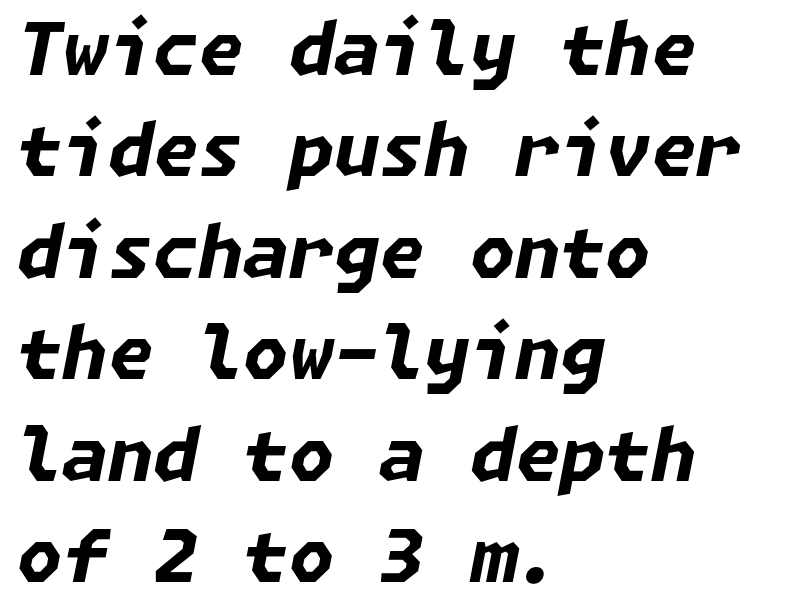
Vertical spacing — default. The setting favours the left margin, as ordinary paragraphs usually do. Compared with an ordinary text face, these strokes are far heavier — a full bold. Would a proofreader flag this as italicized? Yes. Default kerning and tracking; the words read as compact shapes. Check under the words: just untouched page.
